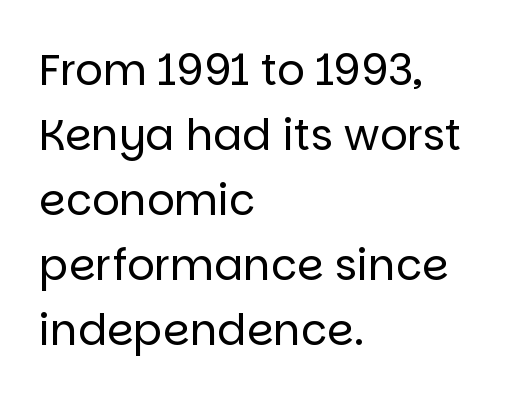
A sans-serif font was chosen for this passage. A typesetter would call this zero additional tracking. Weight class: somewhere from thin through regular. Notice how the passage keeps a crisp vertical edge on the left only.
